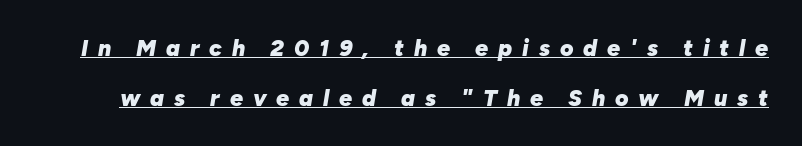
The image shows 23 px bold type, italic (leaning right); set loose line spacing (2.17x), unusually wide letter spacing (+0.43 em), underlined.
